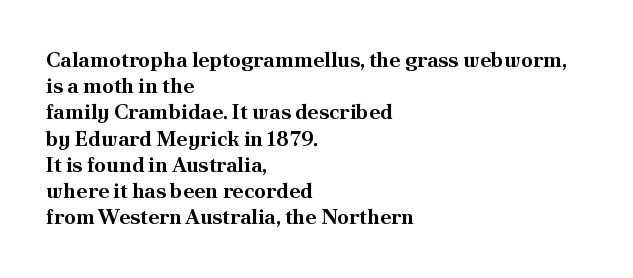
Does the weight exceed regular? Yes, all the way to bold. A typesetter would mark this as roman, not italic. The glyphs are unaccompanied by any horizontal stroke below them. Interline gaps are of average width in this sample. The horizontal fit of the characters is conventional and even.
